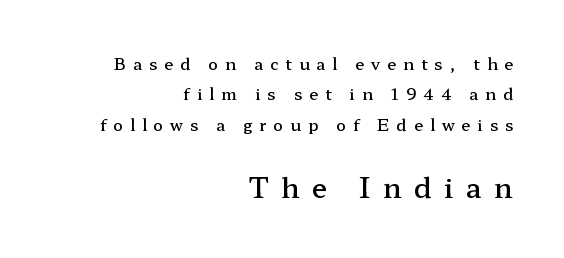
Q: Is the text bold? A: Semi-bold.
Q: Is the text italic (slanted)? A: No, it is upright.
Q: Is the typeface a serif or a sans-serif typeface? A: Serif.
Q: Is the text underlined? A: No.
Q: How is the paragraph aligned? A: Right-aligned.
Q: Is the spacing between letters normal or unusually wide? A: Unusually wide.
Q: Is the spacing between lines tight, normal or loose? A: Loose.
Q: Which block of text is set in a larger size, the first (top) or the second (bottom)? A: The second (bottom) one.
Q: Width (condensed, normal, or wide)? A: Wide.
Q: Stroke contrast? A: Low.
Q: x-height? A: Medium.
Q: Monospaced? A: No.
